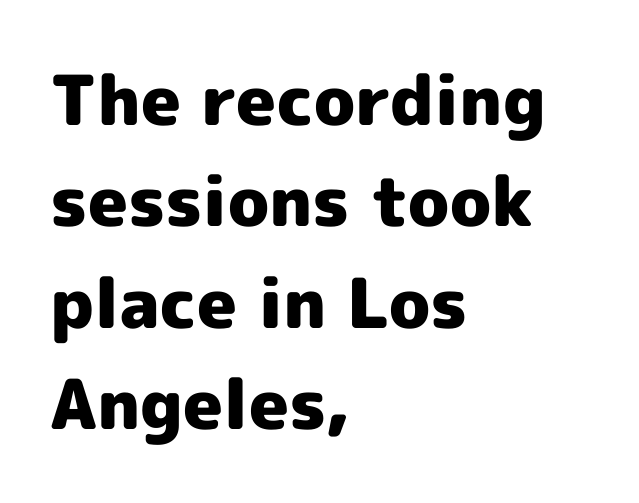
{"serif": "no", "italic": "no", "bold": "yes", "weight": "heavy", "width": "normal", "x_height": "medium", "monospaced": "no", "underline": "no", "align": "left", "line_spacing": "normal", "line_spacing_ratio": 1.47, "letter_spacing": "normal", "letter_spacing_em": 0.0, "glyph_px": 69}
